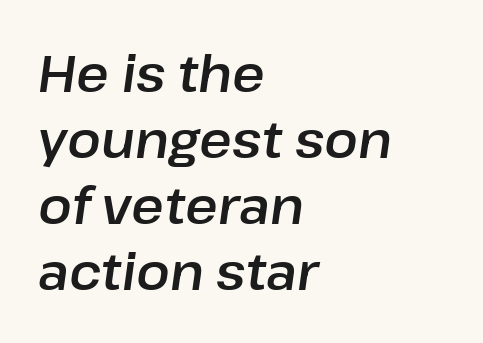
No word sits above an underline. Characters are canted at an angle relative to the baseline's perpendicular. A student would call this left alignment; a typographer would say flush left, rag right. The letters advance in unequal steps, a hallmark of proportional type.
